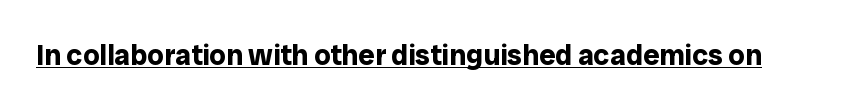
The image shows 29 px bold sans-serif type, upright; set normal letter spacing, underlined; low stroke contrast and a medium x-height.
